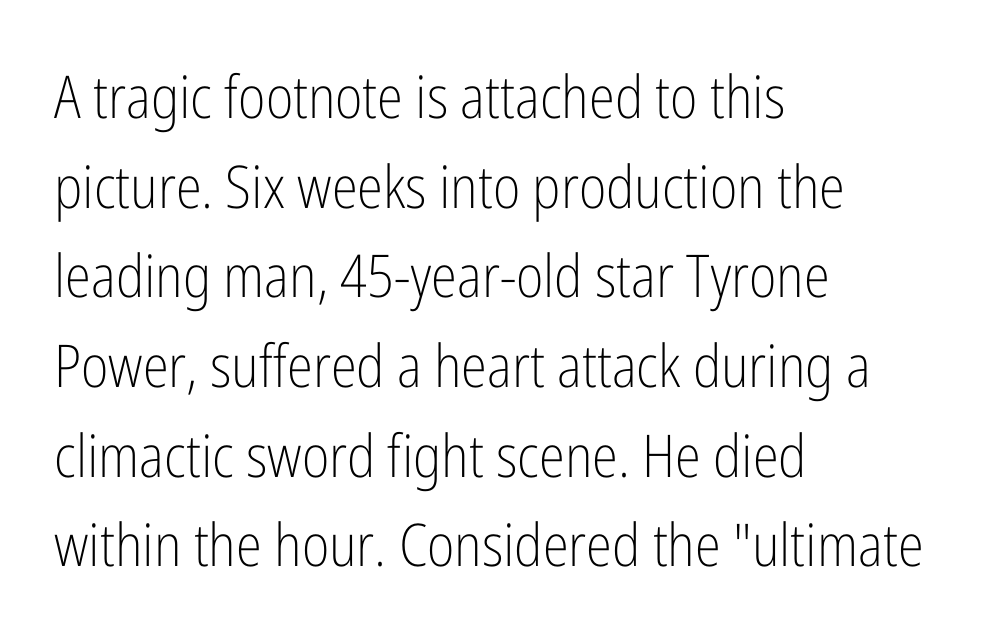
Q: Is the text bold? A: No.
Q: Is the text italic (slanted)? A: No, it is upright.
Q: Is the typeface a serif or a sans-serif typeface? A: Sans-serif.
Q: Is the text underlined? A: No.
Q: How is the paragraph aligned? A: Left-aligned.
Q: Is the spacing between letters normal or unusually wide? A: Normal.
Q: Is the spacing between lines tight, normal or loose? A: Normal.
Q: Width (condensed, normal, or wide)? A: Condensed.
Q: Stroke contrast? A: Low.
Q: x-height? A: Medium.
Q: Monospaced? A: No.
